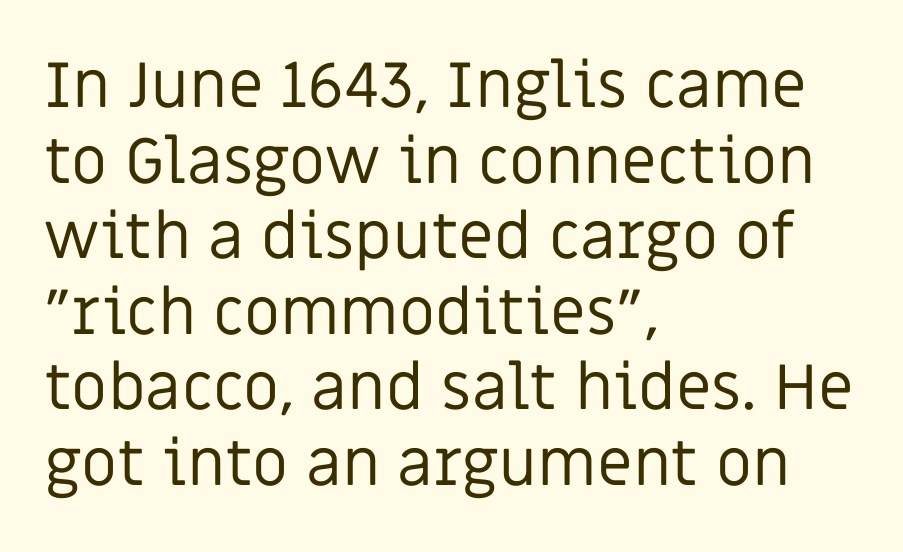
Vertical stems look standard width or narrower in stroke. Character widths vary here, with narrow letters taking less room than wide ones. This sample uses an upright cut, with every glyph sitting square on the baseline. The gap between lines stays unmarked. There is no visible air inserted between adjacent glyphs. The paragraph has a hard left edge and a soft right edge.
